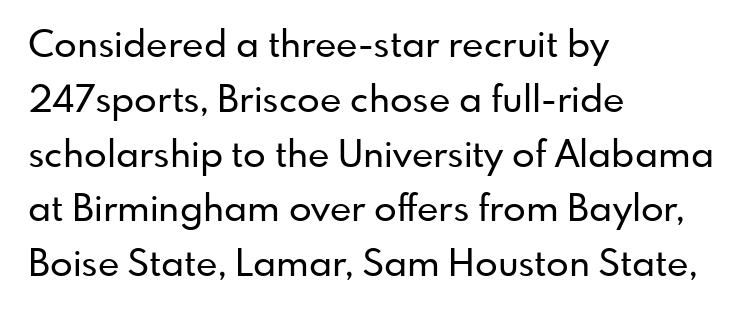
The image shows 37 px sans-serif type, upright; set left-aligned, normal line spacing (1.48x), normal letter spacing, not underlined; low stroke contrast and a small x-height.
